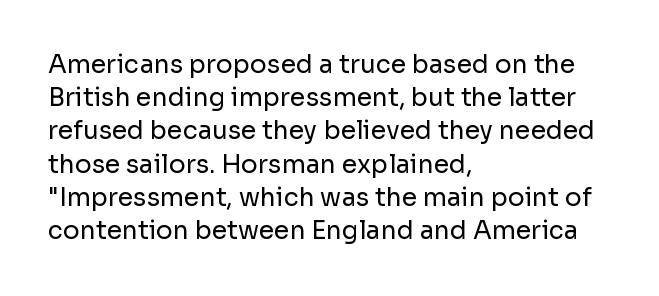
{"italic": "no", "bold": "no", "underline": "no", "align": "left", "line_spacing": "normal", "line_spacing_ratio": 1.33, "letter_spacing": "normal", "letter_spacing_em": 0.0, "glyph_px": 25}
